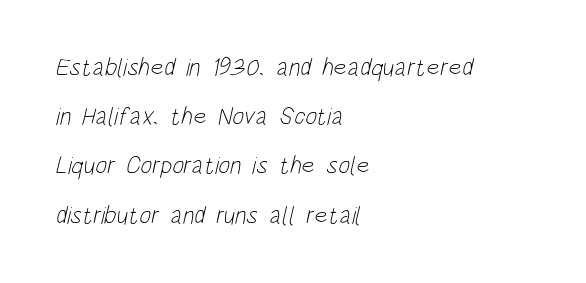
The image shows 25 px text type; set left-aligned, loose line spacing (1.97x), normal letter spacing, not underlined.
